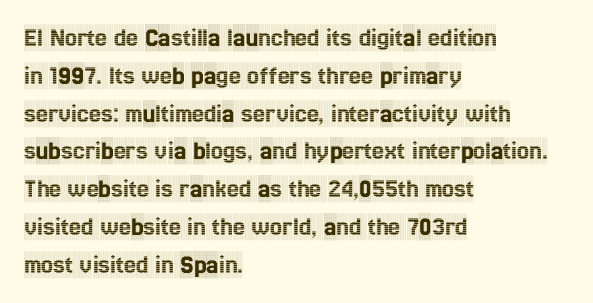
The ragged edge is on the right, which tells us the setting is flush left. Underline: absent. Does the leading feel generous? No, just average. The type is set solid horizontally, with unmodified tracking.
